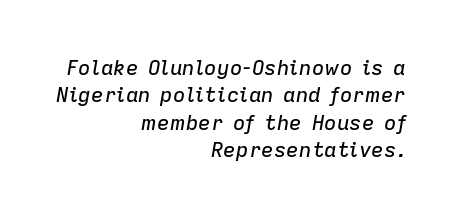
{"italic": "yes", "lean": "right", "slant_degrees": 9, "underline": "no", "align": "right", "line_spacing": "normal", "line_spacing_ratio": 1.3, "letter_spacing": "normal", "letter_spacing_em": 0.0, "glyph_px": 21}
